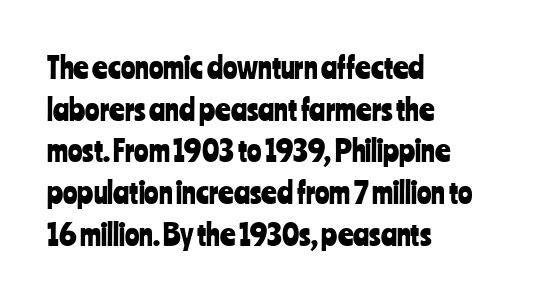
{"serif": "no", "italic": "no", "width": "condensed", "stroke_contrast": "low", "x_height": "medium", "monospaced": "no", "underline": "no", "align": "left", "line_spacing": "normal", "line_spacing_ratio": 1.39, "letter_spacing": "normal", "letter_spacing_em": 0.0, "glyph_px": 30}
